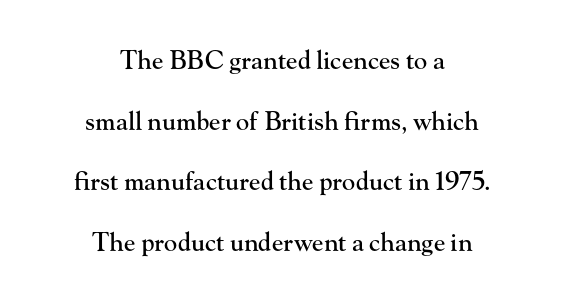
Q: Is the text italic (slanted)? A: No, it is upright.
Q: Is the text underlined? A: No.
Q: How is the paragraph aligned? A: Centered.
Q: Is the spacing between letters normal or unusually wide? A: Normal.
Q: Is the spacing between lines tight, normal or loose? A: Loose.
